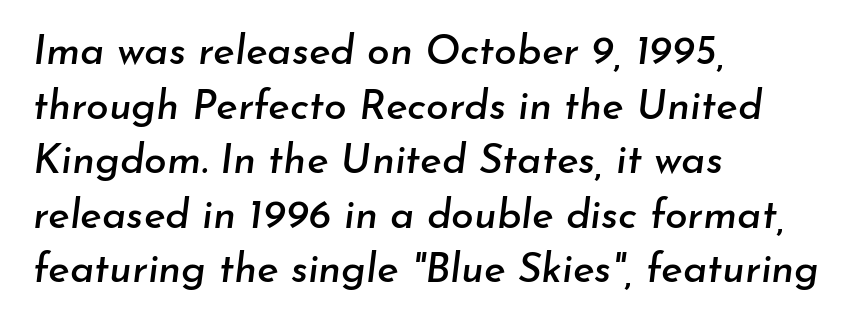
Q: Is the text italic (slanted)? A: Yes, it leans right by about 7 degrees.
Q: Is the text underlined? A: No.
Q: How is the paragraph aligned? A: Left-aligned.
Q: Is the spacing between letters normal or unusually wide? A: Normal.
Q: Is the spacing between lines tight, normal or loose? A: Normal.
Q: Width (condensed, normal, or wide)? A: Normal.
Q: Stroke contrast? A: Low.
Q: x-height? A: Small.
Q: Monospaced? A: No.
